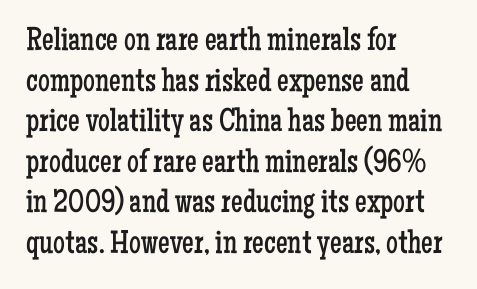
{"serif": "yes", "italic": "no", "bold": "no", "weight": "regular", "width": "condensed", "stroke_contrast": "low", "x_height": "medium", "monospaced": "no", "underline": "no", "align": "left", "line_spacing_ratio": 1.23, "letter_spacing": "normal", "letter_spacing_em": 0.0, "glyph_px": 33}
